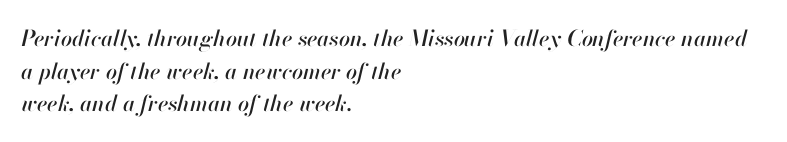
The image shows 22 px text type, italic (leaning right); set left-aligned, normal line spacing (1.48x), normal letter spacing, not underlined.
